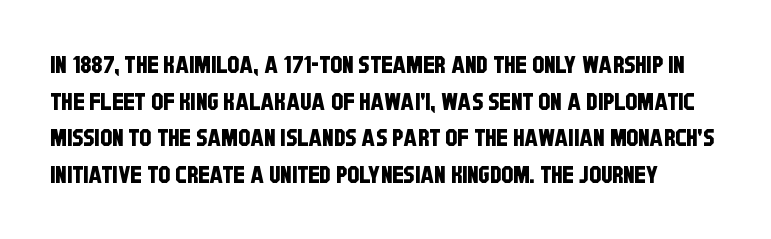
The image shows 24 px text type; set normal line spacing (1.53x), normal letter spacing, not underlined.
